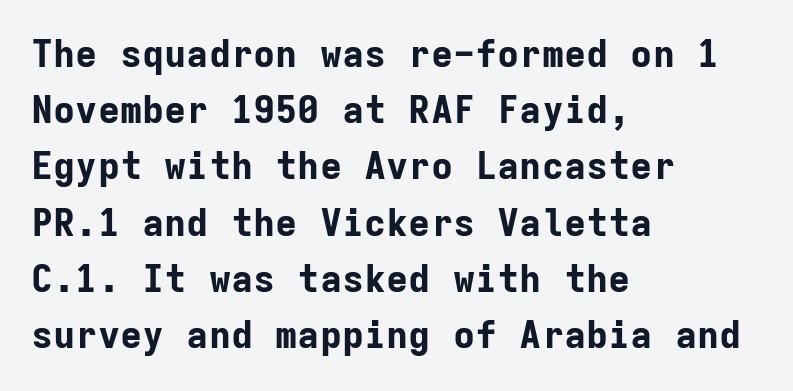
Q: Is the text bold? A: Yes.
Q: Is the text italic (slanted)? A: No, it is upright.
Q: Is the typeface a serif or a sans-serif typeface? A: Sans-serif.
Q: Is the text underlined? A: No.
Q: How is the paragraph aligned? A: Left-aligned.
Q: Is the spacing between letters normal or unusually wide? A: Normal.
Q: Is the spacing between lines tight, normal or loose? A: Normal.
Q: Width (condensed, normal, or wide)? A: Normal.
Q: Stroke contrast? A: Low.
Q: x-height? A: Medium.
Q: Monospaced? A: Yes.
